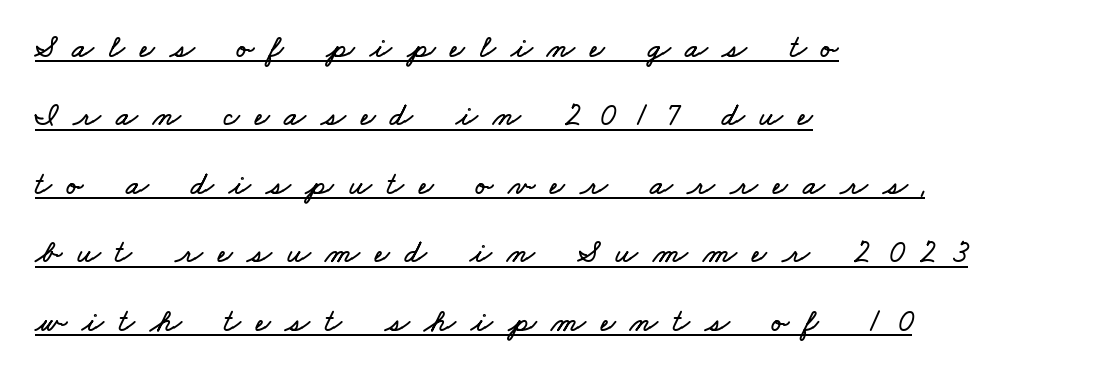
A typographer would call this underscored text. The tracking reads as deliberately expanded to a designer's eye. Compared with typical paragraphs, the rows here are farther apart. Short and long lines alike share a common starting point at left. Character widths vary here, with narrow letters taking less room than wide ones.
